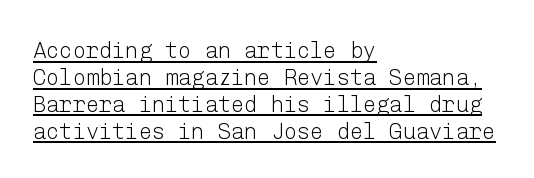
A student would call this left alignment; a typographer would say flush left, rag right. Vertical stems look standard width or narrower in stroke. Glyph-to-glyph distance matches everyday printed text. Posture: upright roman. Students, observe the line beneath the letters — that is underlining.
